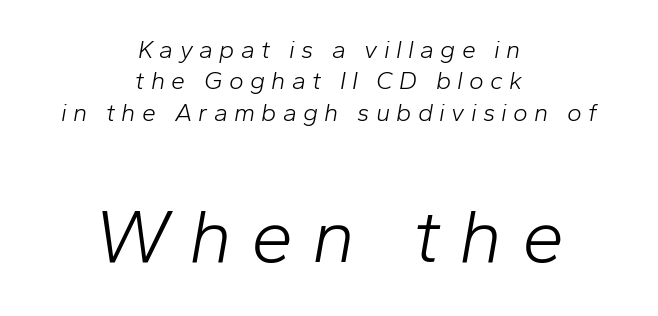
{"italic": "yes", "lean": "right", "slant_degrees": 10, "bold": "no", "weight": "light", "width": "normal", "stroke_contrast": "low", "x_height": "medium", "monospaced": "no", "underline": "no", "align": "center", "line_spacing": "normal", "line_spacing_ratio": 1.26, "letter_spacing": "wide", "letter_spacing_em": 0.25, "larger_block": "second", "size_ratio": 3.04, "glyph_px": 76}
